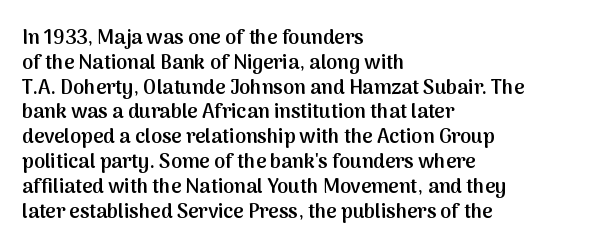
Q: Is the text bold? A: Semi-bold.
Q: Is the text italic (slanted)? A: No, it is upright.
Q: Is the text underlined? A: No.
Q: How is the paragraph aligned? A: Left-aligned.
Q: Is the spacing between letters normal or unusually wide? A: Normal.
